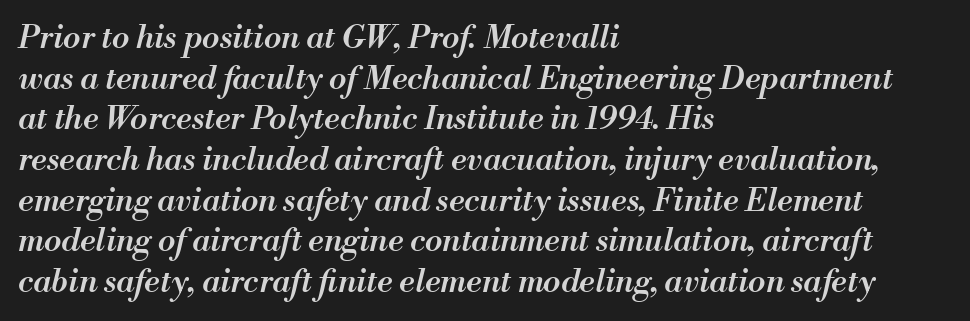
The image shows 32 px semibold type, italic (leaning right); set left-aligned, normal line spacing (1.27x), normal letter spacing, not underlined; medium stroke contrast and a small x-height.
